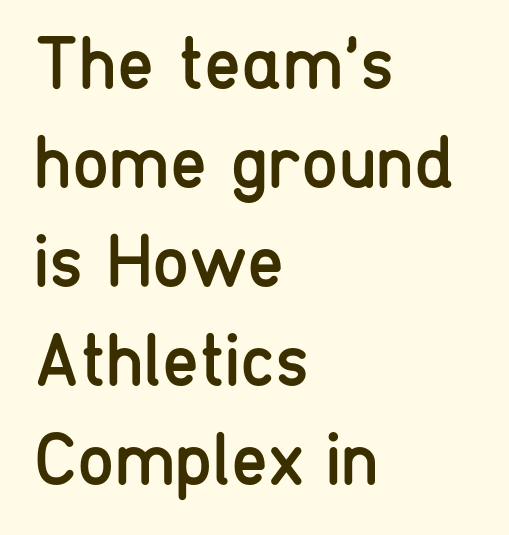
{"serif": "no", "italic": "no", "bold": "no", "weight": "regular", "width": "condensed", "stroke_contrast": "low", "x_height": "medium", "monospaced": "no", "underline": "no", "align": "left", "line_spacing": "normal", "line_spacing_ratio": 1.32, "letter_spacing": "normal", "letter_spacing_em": 0.0, "glyph_px": 75}
